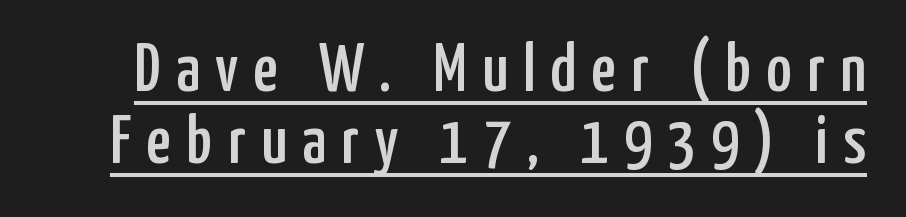
Here the glyphs are tracked loosely, breaking word shapes into spaced letters. The typeface chosen for these lines omits serifs. Italic? Not at all — the glyphs are vertical. The face used here is proportionally spaced, like ordinary book or web type. This is underlined copy, the kind a proofreader might mark for attention. Tightly led — the rows are bunched.
